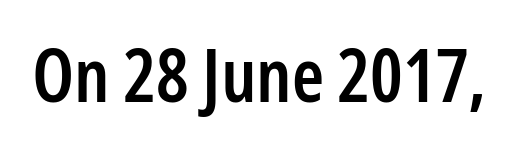
The face used here is proportionally spaced, like ordinary book or web type. The gap between lines stays unmarked. Is there any slant? The stems are plumb. I'd call this a sans setting — the letters go barefoot.
